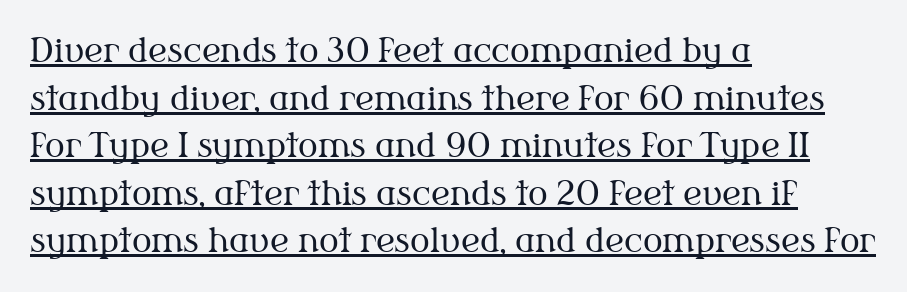
Q: Is the text bold? A: No.
Q: Is the text italic (slanted)? A: No, it is upright.
Q: Is the typeface a serif or a sans-serif typeface? A: Serif.
Q: Is the text underlined? A: Yes.
Q: How is the paragraph aligned? A: Left-aligned.
Q: Is the spacing between letters normal or unusually wide? A: Normal.
Q: Is the spacing between lines tight, normal or loose? A: Normal.
Q: Width (condensed, normal, or wide)? A: Normal.
Q: Stroke contrast? A: Medium.
Q: x-height? A: Medium.
Q: Monospaced? A: No.
